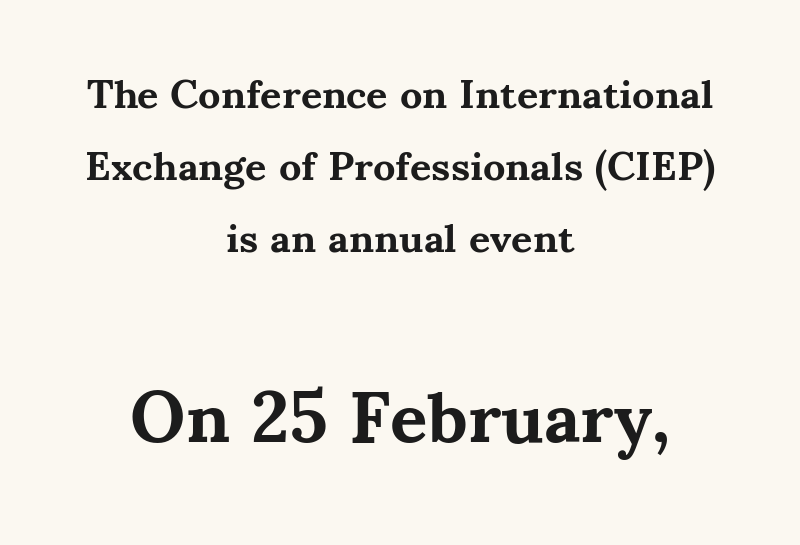
Any mark beneath the type? The region is blank. You can tell it's not italic because the verticals are truly vertical. Short and long lines alike share a common midpoint. The rendering uses natural spacing where letterforms have individual widths. The designer went with a serif here, giving each stem small feet.
